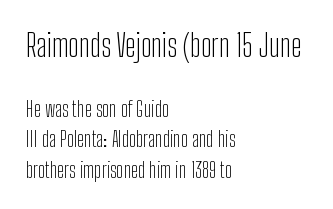
The image shows 31 px light, condensed sans-serif type, upright; set left-aligned, normal line spacing (1.45x), normal letter spacing, not underlined; the first (top) block is 1.48x larger; low stroke contrast and a medium x-height.
